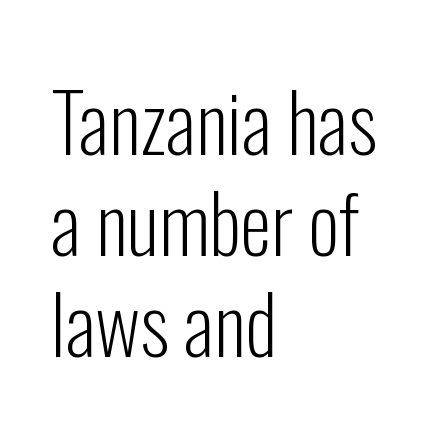
This rendering features lettering with no underline. Looks like regular typesetting: each glyph gets only the width it needs. Typographically, this falls in the sans-serif category. All the whitespace from short lines collects on the right. This rendering leaves character spacing at its baseline value. This is the regular roman posture of the typeface.
